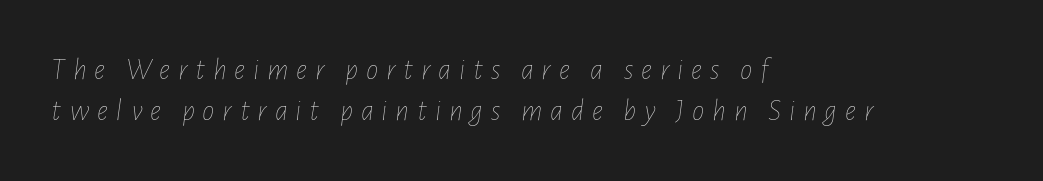
Q: Is the text bold? A: No.
Q: Is the text italic (slanted)? A: Yes, it leans right by about 7 degrees.
Q: Is the text underlined? A: No.
Q: How is the paragraph aligned? A: Left-aligned.
Q: Is the spacing between letters normal or unusually wide? A: Unusually wide.
Q: Is the spacing between lines tight, normal or loose? A: Normal.
Q: Width (condensed, normal, or wide)? A: Condensed.
Q: Stroke contrast? A: Low.
Q: x-height? A: Medium.
Q: Monospaced? A: No.
